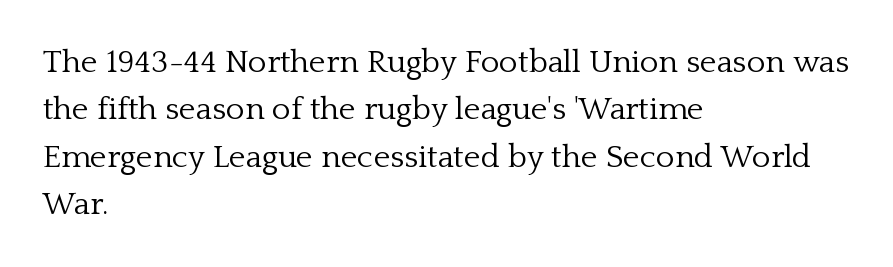
Spacing verdict: proportional, widths tailored to each character. Serifs: yes, visible at the terminals of the letterforms. No word sits above an underline. Visually the block forms a straight wall on the left and a jagged coastline on the right. In terms of leading, this rendering sits right in the middle.
